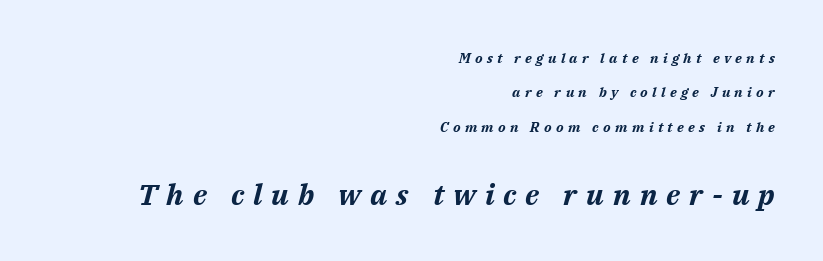
Pretty heavy lettering here — definitely bold. The rendering anchors every line to the right-hand side. Block two is the big one; block one sits smaller above it. A typesetter would call this proportional, since set widths differ per character.
